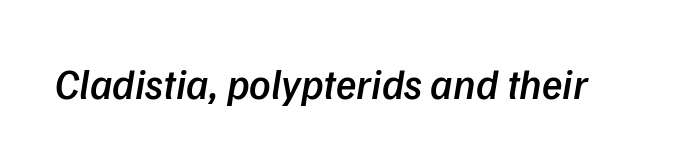
Q: Is the text bold? A: Semi-bold.
Q: Is the typeface a serif or a sans-serif typeface? A: Sans-serif.
Q: Is the text underlined? A: No.
Q: Is the spacing between letters normal or unusually wide? A: Normal.
Q: Width (condensed, normal, or wide)? A: Normal.
Q: Stroke contrast? A: Low.
Q: x-height? A: Medium.
Q: Monospaced? A: No.
